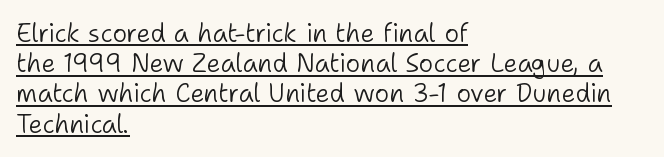
The image shows 25 px text type, upright; set left-aligned, line spacing 1.21x, normal letter spacing, underlined.
